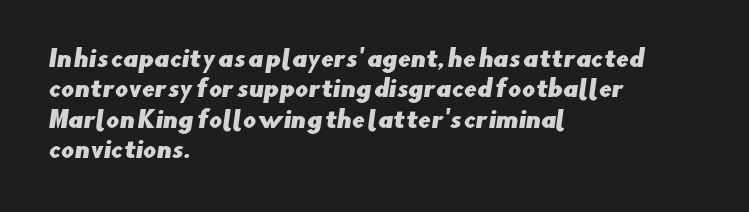
The image shows 23 px text type; set left-aligned, normal line spacing (1.32x), normal letter spacing, not underlined.
